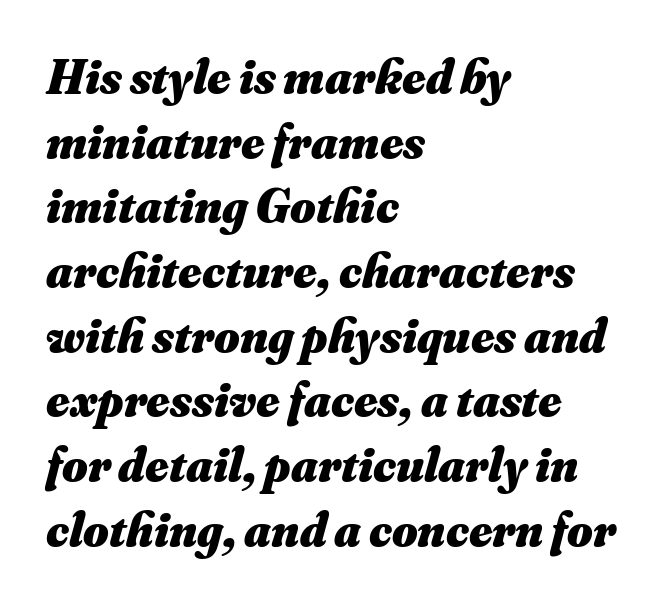
{"italic": "yes", "lean": "right", "slant_degrees": 16, "bold": "yes", "weight": "heavy", "width": "normal", "stroke_contrast": "medium", "x_height": "small", "monospaced": "no", "underline": "no", "align": "left", "line_spacing": "normal", "line_spacing_ratio": 1.32, "letter_spacing": "normal", "letter_spacing_em": 0.0, "glyph_px": 49}
